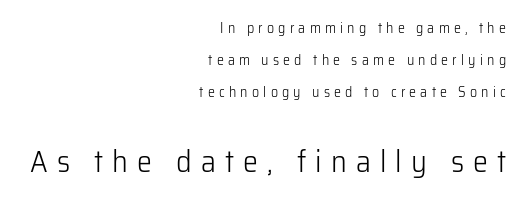
Does extra space separate the letters? Yes, quite a lot of it. The lower block of text is set noticeably larger than the block above it. Varying glyph widths throughout — classic text-font behaviour. You can tell it's not italic because the verticals are truly vertical. Regarding serifs, this sample does without them. Where is the straight margin? On the right.
